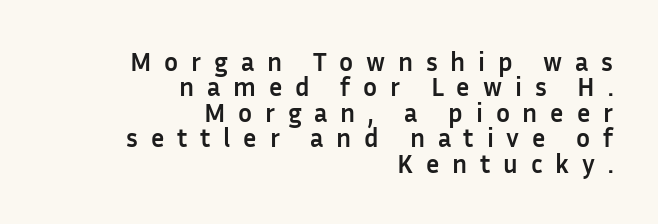
{"italic": "no", "bold": "yes", "underline": "no", "align": "right", "line_spacing": "tight", "line_spacing_ratio": 0.98, "letter_spacing": "wide", "letter_spacing_em": 0.49, "glyph_px": 26}
